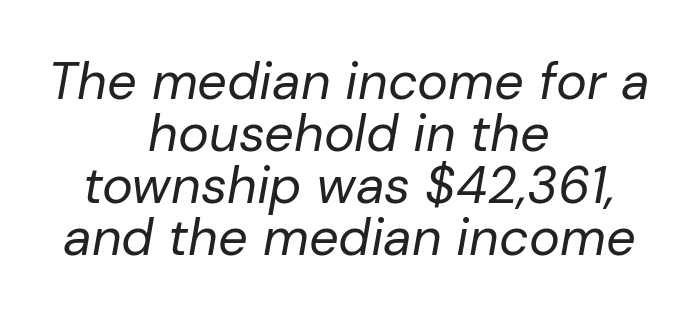
{"italic": "yes", "lean": "right", "slant_degrees": 10, "bold": "no", "weight": "regular", "width": "normal", "stroke_contrast": "low", "x_height": "medium", "monospaced": "no", "underline": "no", "align": "center", "line_spacing": "tight", "line_spacing_ratio": 1.0, "letter_spacing": "normal", "letter_spacing_em": 0.0, "glyph_px": 52}
